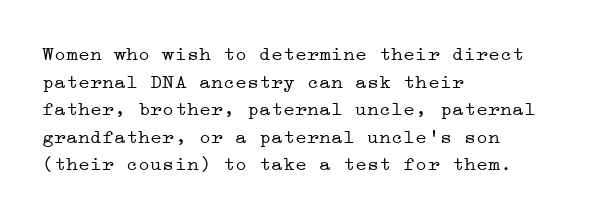
This rendering leaves character spacing at its baseline value. These lines stack with their left ends in a neat column. Reading down the column, the eye jumps a familiar distance to each next line. Stroke mass is kept to a normal reading level or below. Unlike italic type, these characters show no tilt at all. No word sits above an underline.
